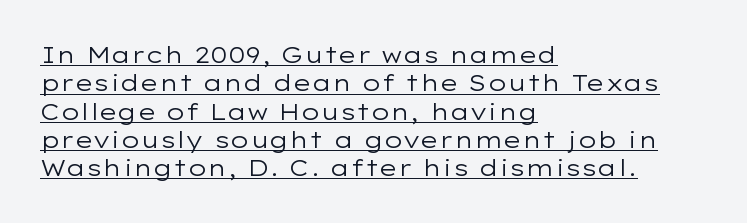
{"italic": "no", "bold": "no", "underline": "yes", "align": "left", "line_spacing_ratio": 1.23, "letter_spacing": "normal", "letter_spacing_em": 0.0, "glyph_px": 23}
